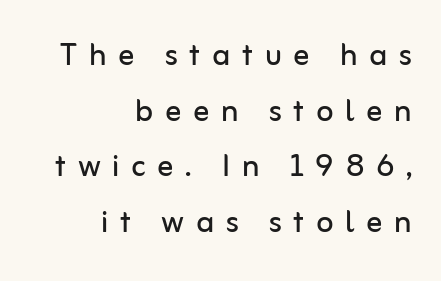
The image shows 40 px regular-weight sans-serif type, upright; set right-aligned, normal line spacing (1.39x), unusually wide letter spacing (+0.29 em), not underlined; low stroke contrast and a medium x-height.
